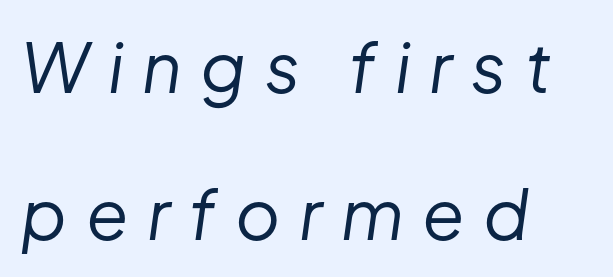
{"italic": "yes", "lean": "right", "slant_degrees": 8, "bold": "no", "weight": "regular", "width": "normal", "stroke_contrast": "low", "x_height": "medium", "monospaced": "no", "underline": "no", "align": "left", "line_spacing": "loose", "line_spacing_ratio": 2.13, "letter_spacing": "wide", "letter_spacing_em": 0.27, "glyph_px": 69}
